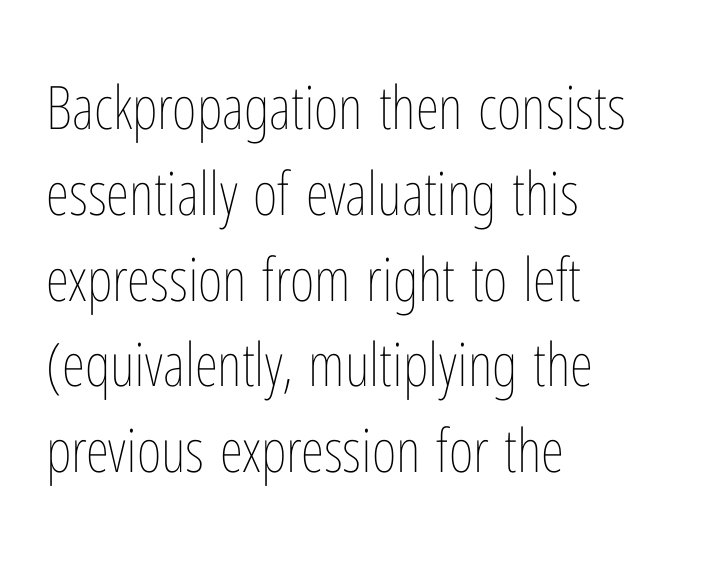
The space beneath each line is pristine and unruled. Think of a printed novel: that variable character pitch is what you see here. You could call the tracking neutral — neither tight nor loose. The lines sit at an ordinary, default distance from one another.
